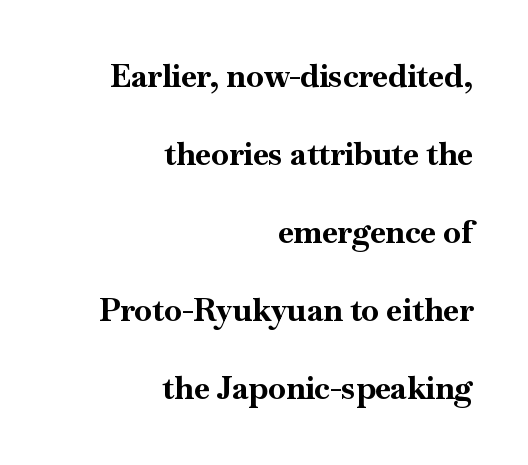
Strong, thick strokes mark this as bold type. This block would shrink considerably if given ordinary leading; it's expanded now. One-word summary of the alignment: right. The gaps between neighbouring characters are ordinary and unremarkable. Check the space under the baseline: it is left empty. Upright lettering throughout.
